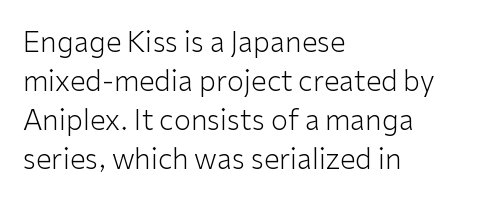
Q: Is the text bold? A: No.
Q: Is the text italic (slanted)? A: No, it is upright.
Q: Is the typeface a serif or a sans-serif typeface? A: Sans-serif.
Q: Is the text underlined? A: No.
Q: How is the paragraph aligned? A: Left-aligned.
Q: Is the spacing between letters normal or unusually wide? A: Normal.
Q: Is the spacing between lines tight, normal or loose? A: Normal.
Q: Width (condensed, normal, or wide)? A: Normal.
Q: Stroke contrast? A: Low.
Q: x-height? A: Medium.
Q: Monospaced? A: No.
